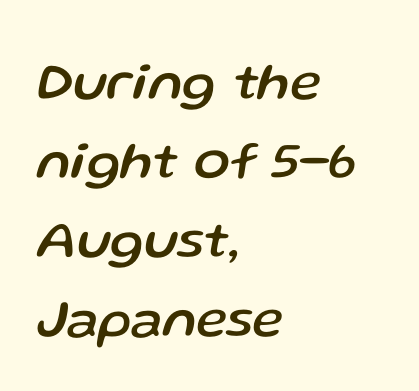
Q: Is the text italic (slanted)? A: Yes, it leans right by about 13 degrees.
Q: Is the text underlined? A: No.
Q: How is the paragraph aligned? A: Left-aligned.
Q: Is the spacing between letters normal or unusually wide? A: Normal.
Q: Is the spacing between lines tight, normal or loose? A: Normal.
Q: Width (condensed, normal, or wide)? A: Normal.
Q: Stroke contrast? A: Low.
Q: x-height? A: Medium.
Q: Monospaced? A: No.
